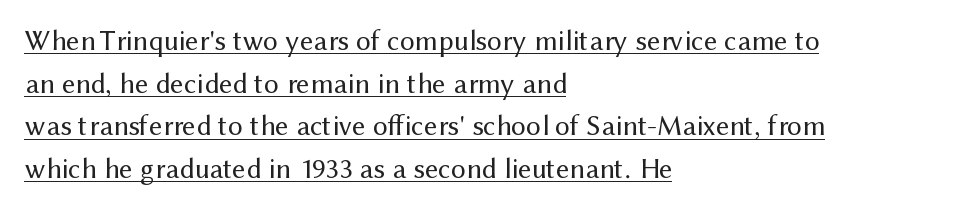
The image shows 29 px regular-weight sans-serif type, upright; set left-aligned, normal line spacing (1.47x), normal letter spacing, underlined; medium stroke contrast and a medium x-height.
